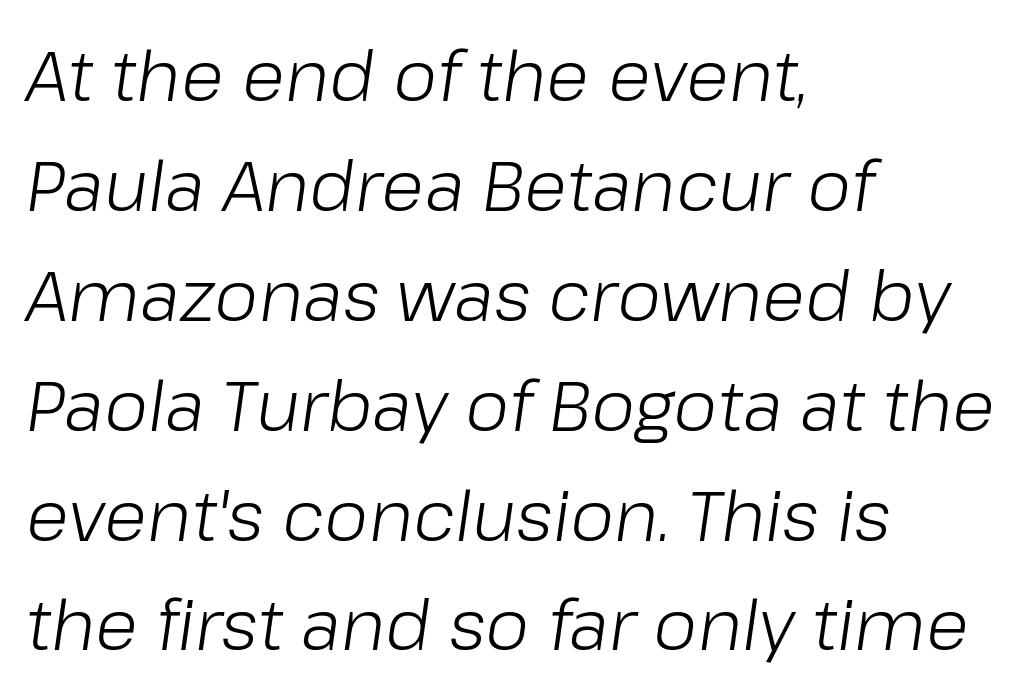
Q: Is the text bold? A: No.
Q: Is the text italic (slanted)? A: Yes, it leans right by about 8 degrees.
Q: Is the text underlined? A: No.
Q: How is the paragraph aligned? A: Left-aligned.
Q: Is the spacing between letters normal or unusually wide? A: Normal.
Q: Is the spacing between lines tight, normal or loose? A: Normal.
Q: Width (condensed, normal, or wide)? A: Normal.
Q: Stroke contrast? A: Low.
Q: x-height? A: Medium.
Q: Monospaced? A: No.
